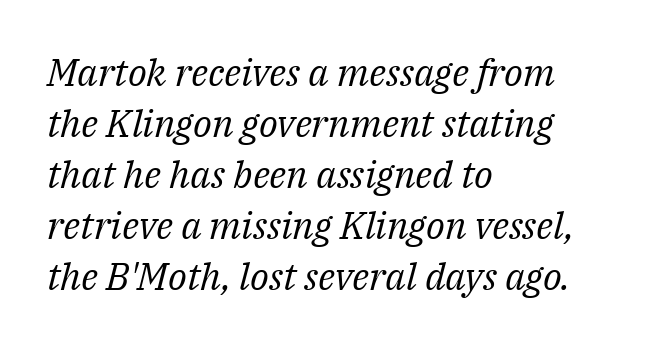
The image shows 38 px regular-weight serif type, italic (leaning right); set left-aligned, normal line spacing (1.34x), normal letter spacing, not underlined; medium stroke contrast and a medium x-height.
